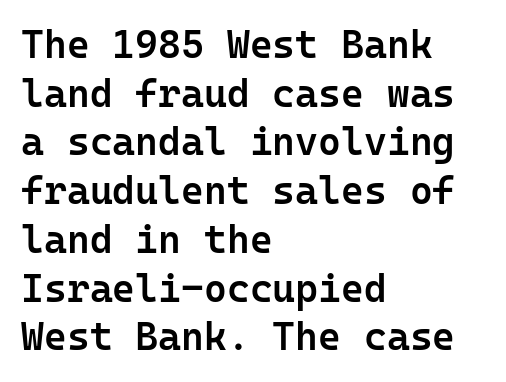
The image shows 39 px semibold sans-serif type, upright, monospaced; set left-aligned, normal line spacing (1.25x), normal letter spacing, not underlined; low stroke contrast and a medium x-height.
